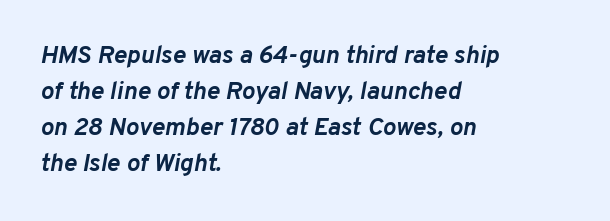
Q: Is the text bold? A: Yes.
Q: Is the text italic (slanted)? A: Yes, it leans right by about 10 degrees.
Q: Is the text underlined? A: No.
Q: How is the paragraph aligned? A: Left-aligned.
Q: Is the spacing between letters normal or unusually wide? A: Normal.
Q: Is the spacing between lines tight, normal or loose? A: Normal.
